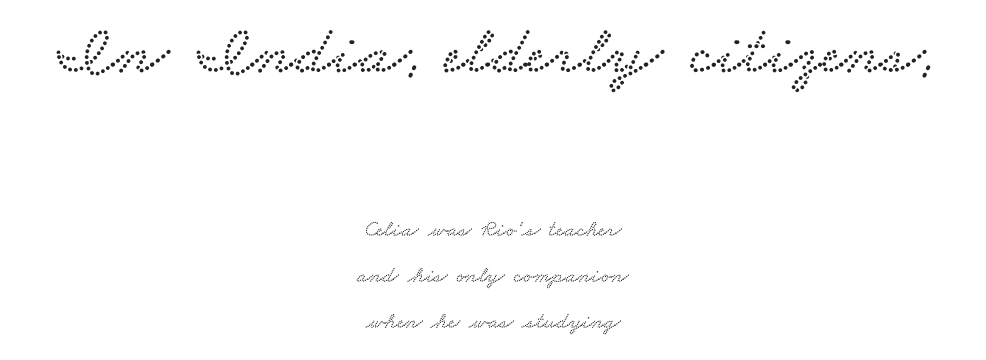
Large over small — that's the arrangement of the two blocks here. This sample trades compactness for vertical openness between lines. The passage shown is not underscored anywhere. The designer went with a serif here, giving each stem small feet. The text block is weighted toward neither margin, spreading evenly from the middle. Nothing unusual about the tracking: characters are spaced as the font intends.
